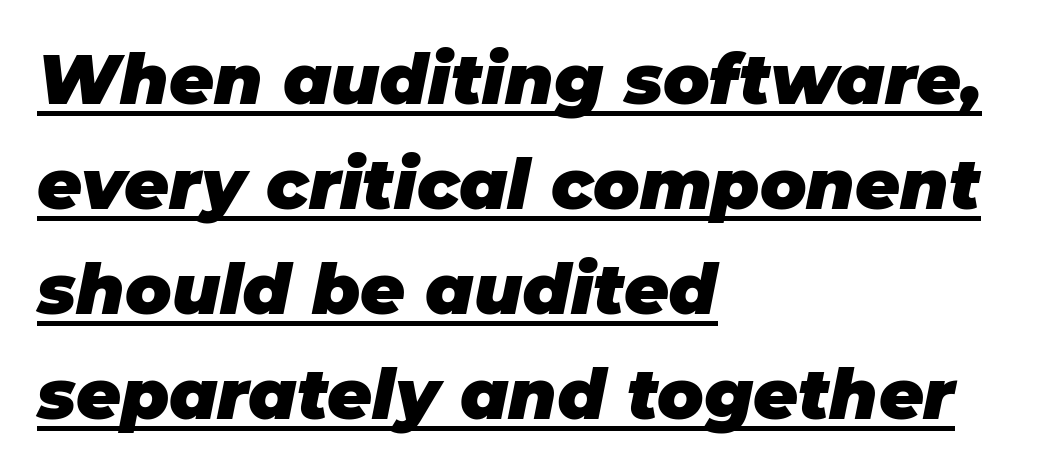
The image shows 69 px heavy type, italic (leaning right); set left-aligned, normal line spacing (1.52x), normal letter spacing, underlined; low stroke contrast and a large x-height.
